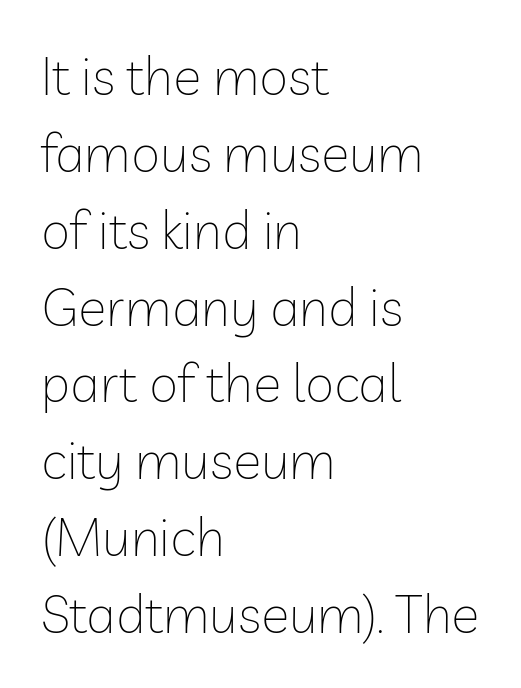
{"serif": "no", "italic": "no", "bold": "no", "weight": "thin", "width": "normal", "stroke_contrast": "low", "x_height": "medium", "monospaced": "no", "underline": "no", "align": "left", "line_spacing": "normal", "line_spacing_ratio": 1.45, "letter_spacing": "normal", "letter_spacing_em": 0.0, "glyph_px": 53}
